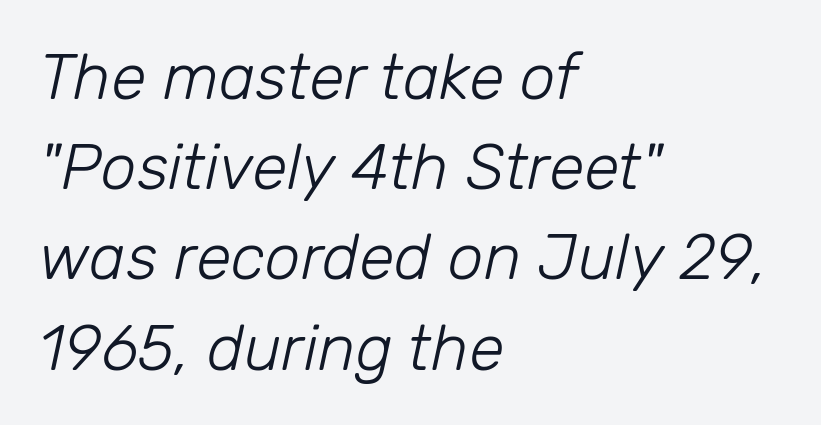
{"italic": "yes", "lean": "right", "slant_degrees": 12, "bold": "no", "weight": "light", "width": "normal", "stroke_contrast": "low", "x_height": "medium", "monospaced": "no", "underline": "no", "align": "left", "line_spacing": "normal", "line_spacing_ratio": 1.41, "letter_spacing": "normal", "letter_spacing_em": 0.0, "glyph_px": 64}
